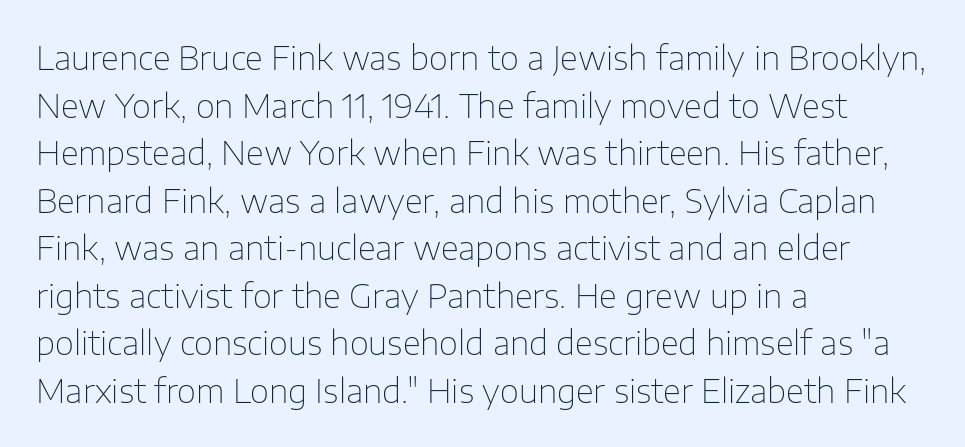
Q: Is the text bold? A: No.
Q: Is the text italic (slanted)? A: No, it is upright.
Q: Is the typeface a serif or a sans-serif typeface? A: Sans-serif.
Q: Is the text underlined? A: No.
Q: How is the paragraph aligned? A: Left-aligned.
Q: Is the spacing between letters normal or unusually wide? A: Normal.
Q: Is the spacing between lines tight, normal or loose? A: Normal.
Q: Width (condensed, normal, or wide)? A: Normal.
Q: Stroke contrast? A: Low.
Q: x-height? A: Medium.
Q: Monospaced? A: No.
